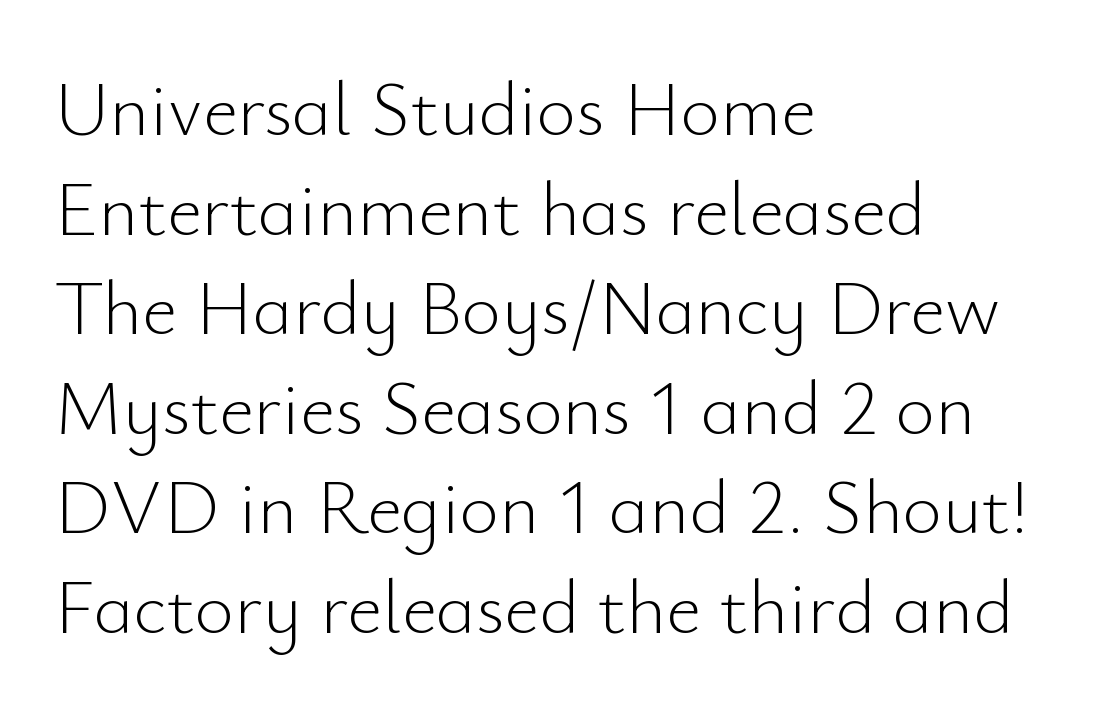
Check where the strokes stop: nothing finishes them off — pure sans. A clean baseline with only descenders dipping below it. The face looks like a standard text weight, possibly lighter. Words appear dense and cohesive because spacing is normal.
